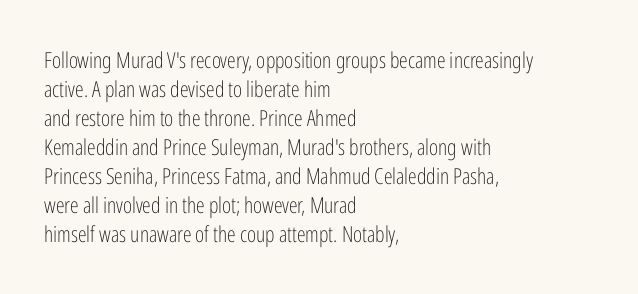
Tall strokes in this sample are plumb rather than angled. The passage shown has conventional tracking throughout. Every row of glyphs begins at an identical x-position on the left. A normal amount of white space separates one row of letters from the next. Type without underlining.
